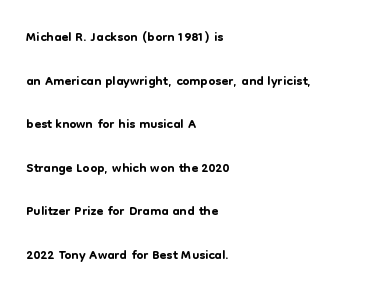
The image shows 20 px text type, upright; set left-aligned, loose line spacing (2.18x), normal letter spacing, not underlined.
